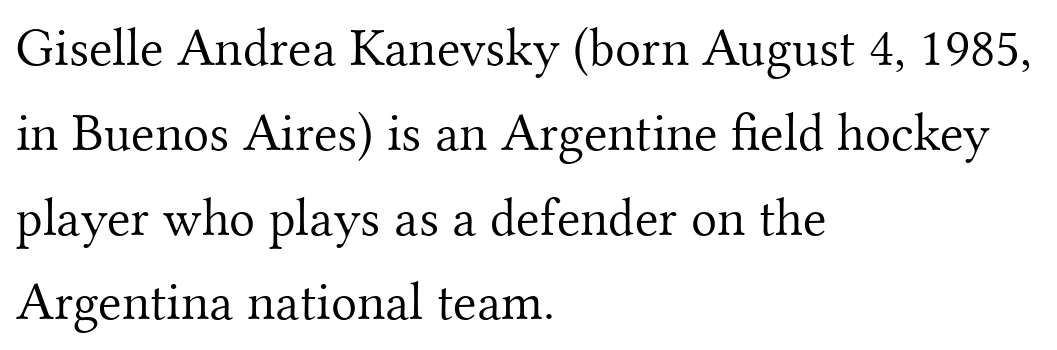
Q: Is the text bold? A: No.
Q: Is the text italic (slanted)? A: No, it is upright.
Q: Is the typeface a serif or a sans-serif typeface? A: Serif.
Q: Is the text underlined? A: No.
Q: How is the paragraph aligned? A: Left-aligned.
Q: Is the spacing between letters normal or unusually wide? A: Normal.
Q: Is the spacing between lines tight, normal or loose? A: Normal.
Q: Width (condensed, normal, or wide)? A: Normal.
Q: Stroke contrast? A: Medium.
Q: x-height? A: Small.
Q: Monospaced? A: No.
